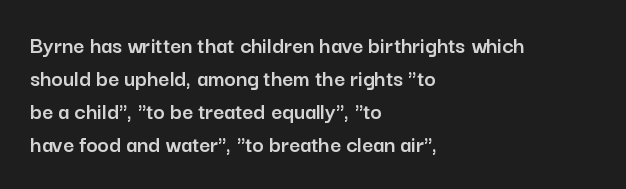
The type sits square on the baseline with zero lean. Students, observe: this is what conventionally led text looks like. Notice how the passage keeps a crisp vertical edge on the left only. Lines of text with bare space underneath.
